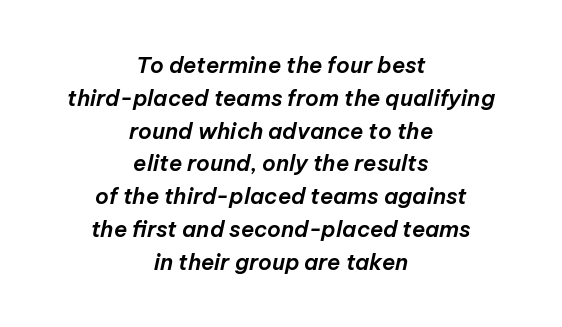
Q: Is the text italic (slanted)? A: Yes, it leans right by about 12 degrees.
Q: Is the text underlined? A: No.
Q: How is the paragraph aligned? A: Centered.
Q: Is the spacing between letters normal or unusually wide? A: Normal.
Q: Is the spacing between lines tight, normal or loose? A: Normal.
